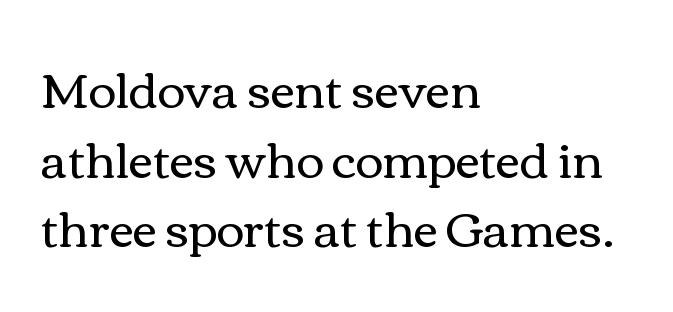
Evenly set lines give the paragraph a standard silhouette. This rendering uses left alignment, leaving the right contour irregular. In terms of posture, this sample is upright. Has an underline been added? It has not.
